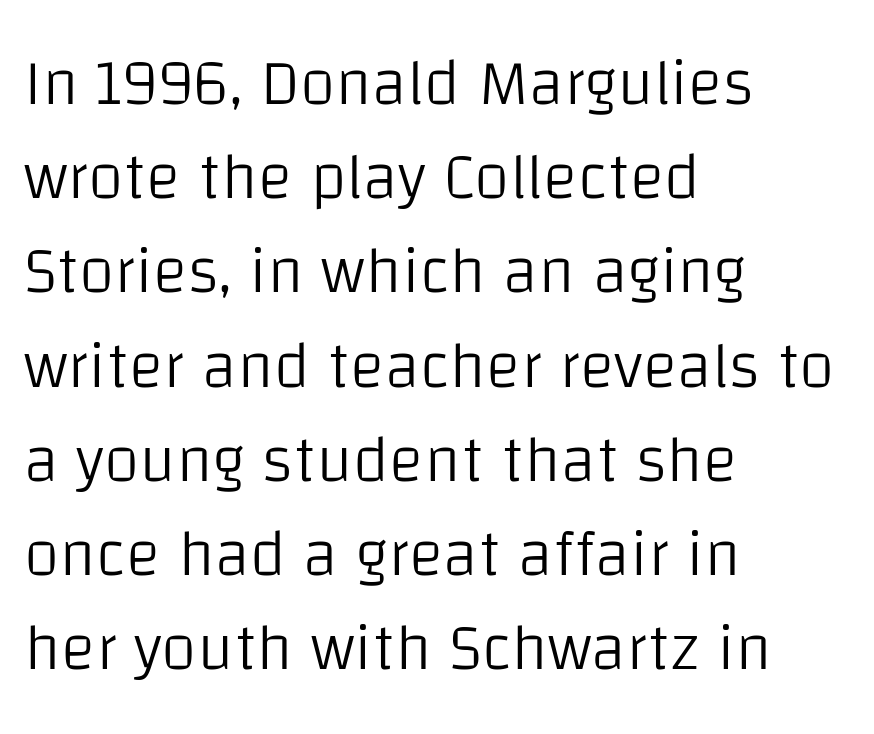
Q: Is the text bold? A: No.
Q: Is the text italic (slanted)? A: No, it is upright.
Q: Is the typeface a serif or a sans-serif typeface? A: Sans-serif.
Q: Is the text underlined? A: No.
Q: How is the paragraph aligned? A: Left-aligned.
Q: Is the spacing between letters normal or unusually wide? A: Normal.
Q: Is the spacing between lines tight, normal or loose? A: Normal.
Q: Width (condensed, normal, or wide)? A: Normal.
Q: Stroke contrast? A: Low.
Q: x-height? A: Large.
Q: Monospaced? A: No.
